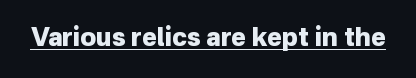
Q: Is the text bold? A: Yes.
Q: Is the text italic (slanted)? A: No, it is upright.
Q: Is the text underlined? A: Yes.
Q: Is the spacing between letters normal or unusually wide? A: Normal.
